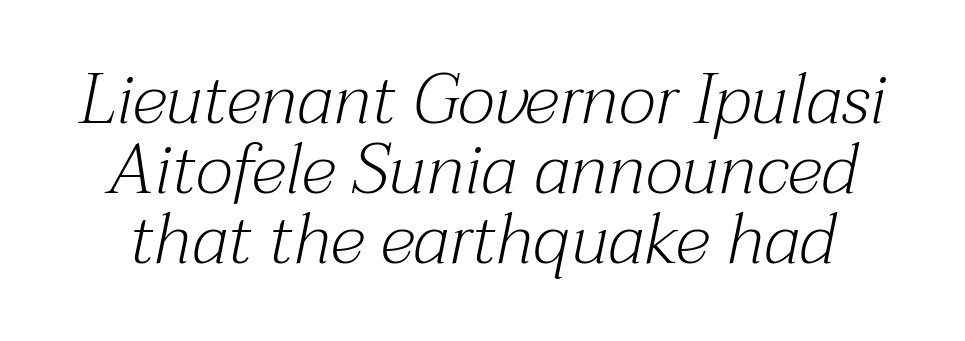
Every row of glyphs is offset so its center matches the block's center. The specimen omits any rule beneath the text block's lines. Cramped leading. The typeface has the unassuming heft of standard copy or less. The characters display serif detailing at their extremities.
